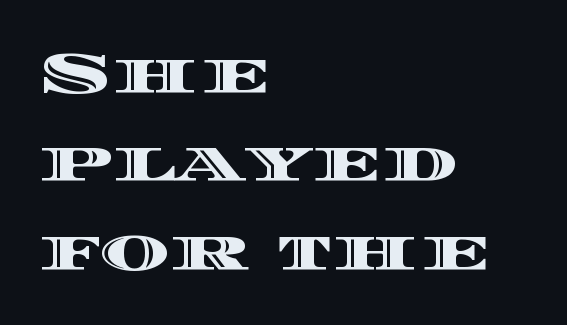
The image shows 59 px wide type, upright; set left-aligned, normal line spacing (1.5x), normal letter spacing, not underlined; a large x-height.
